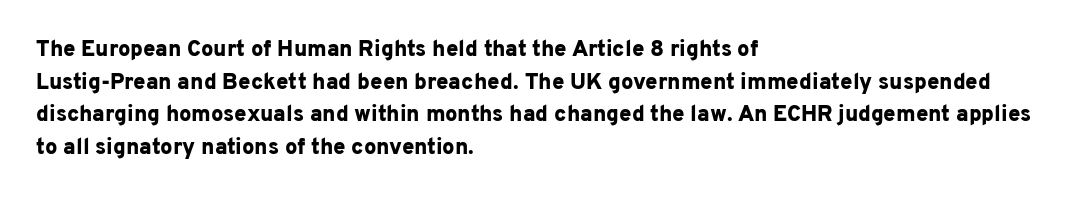
{"italic": "no", "bold": "yes", "underline": "no", "align": "left", "line_spacing": "normal", "line_spacing_ratio": 1.48, "letter_spacing": "normal", "letter_spacing_em": 0.0, "glyph_px": 22}
